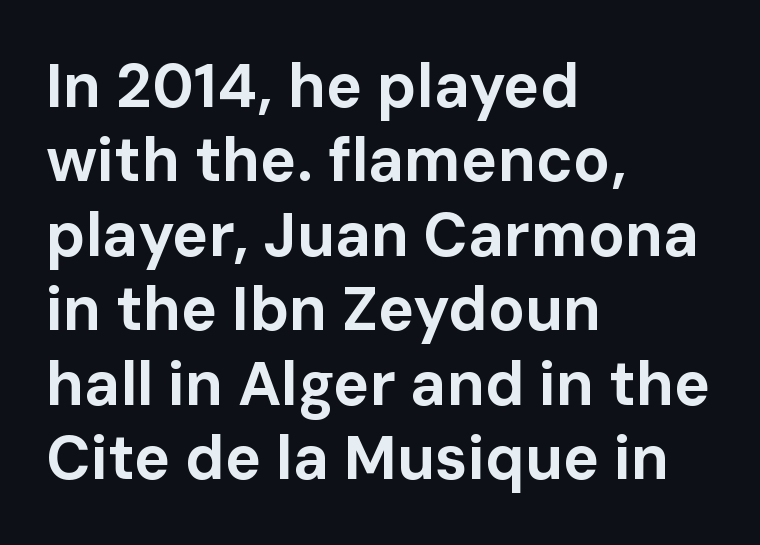
{"serif": "no", "italic": "no", "bold": "yes", "weight": "bold", "width": "normal", "stroke_contrast": "low", "x_height": "medium", "monospaced": "no", "underline": "no", "align": "left", "line_spacing_ratio": 1.22, "letter_spacing": "normal", "letter_spacing_em": 0.0, "glyph_px": 61}
